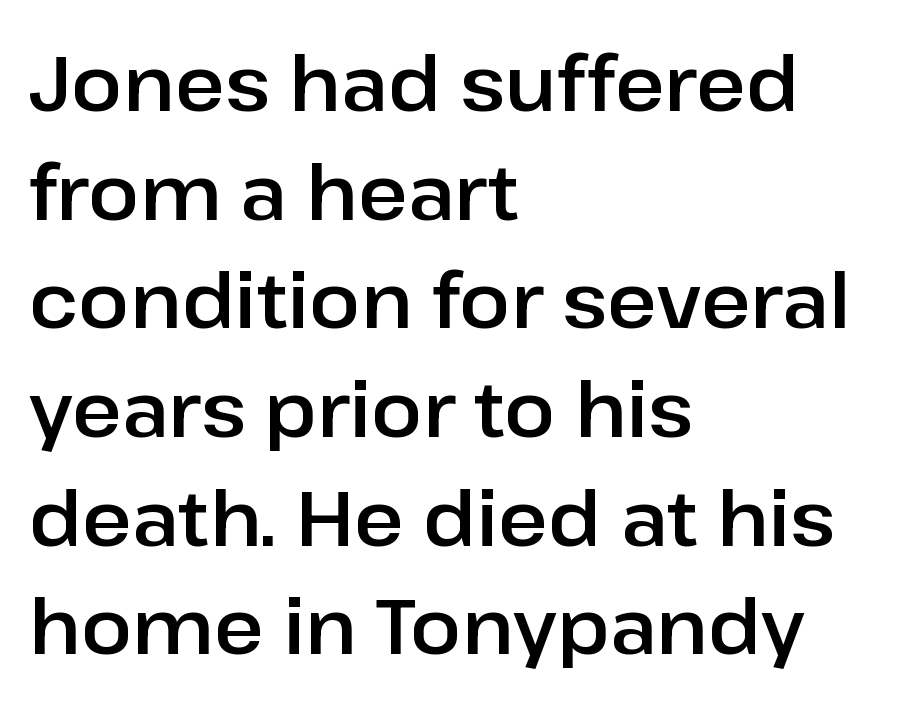
Q: Is the text italic (slanted)? A: No, it is upright.
Q: Is the typeface a serif or a sans-serif typeface? A: Sans-serif.
Q: Is the text underlined? A: No.
Q: How is the paragraph aligned? A: Left-aligned.
Q: Is the spacing between letters normal or unusually wide? A: Normal.
Q: Is the spacing between lines tight, normal or loose? A: Normal.
Q: Width (condensed, normal, or wide)? A: Normal.
Q: Stroke contrast? A: Low.
Q: x-height? A: Medium.
Q: Monospaced? A: No.
